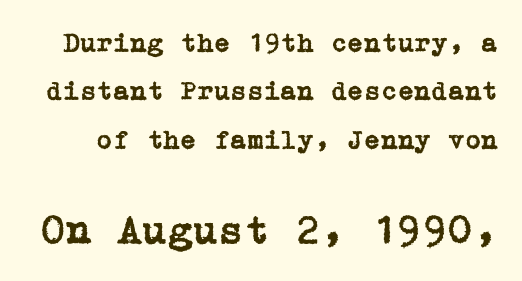
{"serif": "yes", "italic": "no", "width": "normal", "stroke_contrast": "low", "x_height": "medium", "underline": "no", "line_spacing_ratio": 1.79, "letter_spacing": "normal", "letter_spacing_em": 0.0, "larger_block": "second", "size_ratio": 1.52, "glyph_px": 41}
